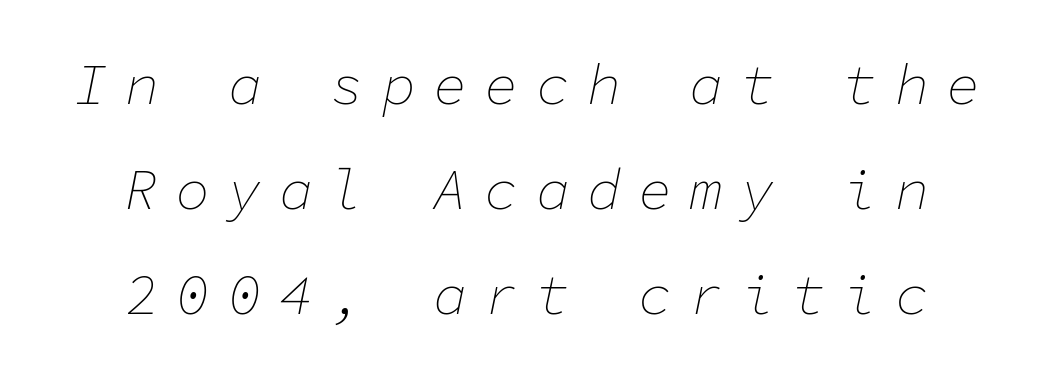
Q: Is the text bold? A: No.
Q: Is the text italic (slanted)? A: Yes, it leans right by about 11 degrees.
Q: Is the text underlined? A: No.
Q: How is the paragraph aligned? A: Centered.
Q: Is the spacing between letters normal or unusually wide? A: Unusually wide.
Q: Width (condensed, normal, or wide)? A: Normal.
Q: Stroke contrast? A: Low.
Q: x-height? A: Medium.
Q: Monospaced? A: Yes.
